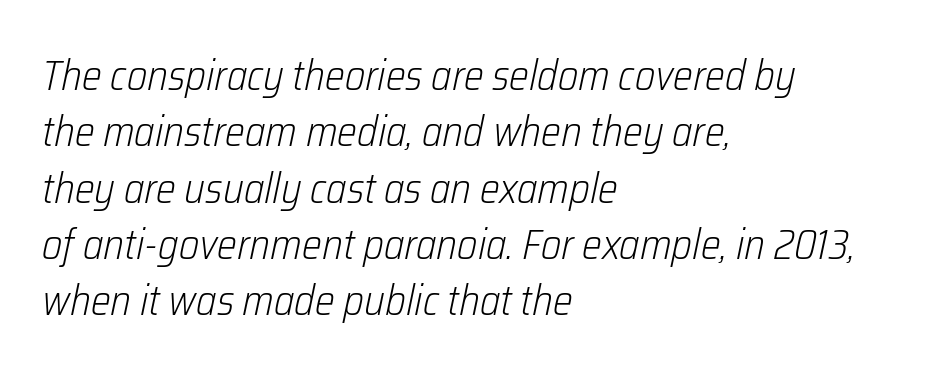
Slanted lettering throughout. Observe the ordinary spacing: letters are neighbours, not strangers. The leading is moderate, giving the passage an even texture. Visually the block forms a straight wall on the left and a jagged coastline on the right.
